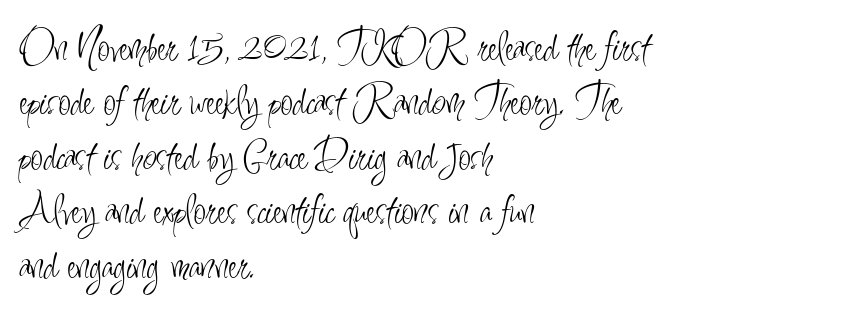
The image shows 45 px light, condensed sans-serif type; set left-aligned, line spacing 1.21x, normal letter spacing, not underlined; low stroke contrast and a small x-height.
